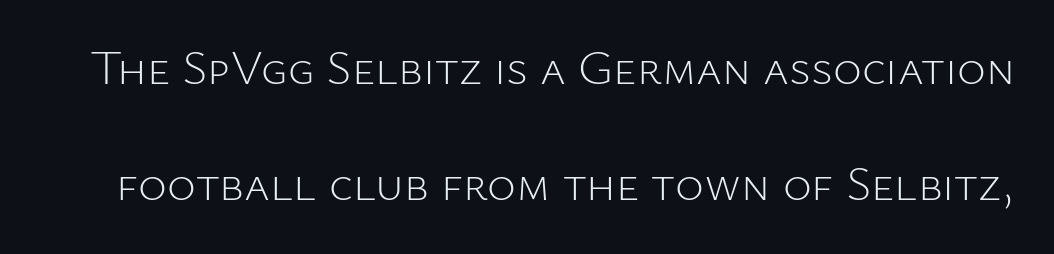
The image shows 49 px light sans-serif type, upright; set loose line spacing (2.36x), normal letter spacing, not underlined; low stroke contrast and a medium x-height.
